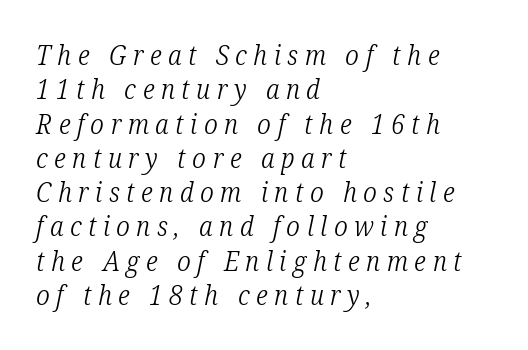
Q: Is the text bold? A: No.
Q: Is the text italic (slanted)? A: Yes, it leans right by about 12 degrees.
Q: Is the text underlined? A: No.
Q: How is the paragraph aligned? A: Left-aligned.
Q: Is the spacing between letters normal or unusually wide? A: Unusually wide.
Q: Is the spacing between lines tight, normal or loose? A: Normal.
